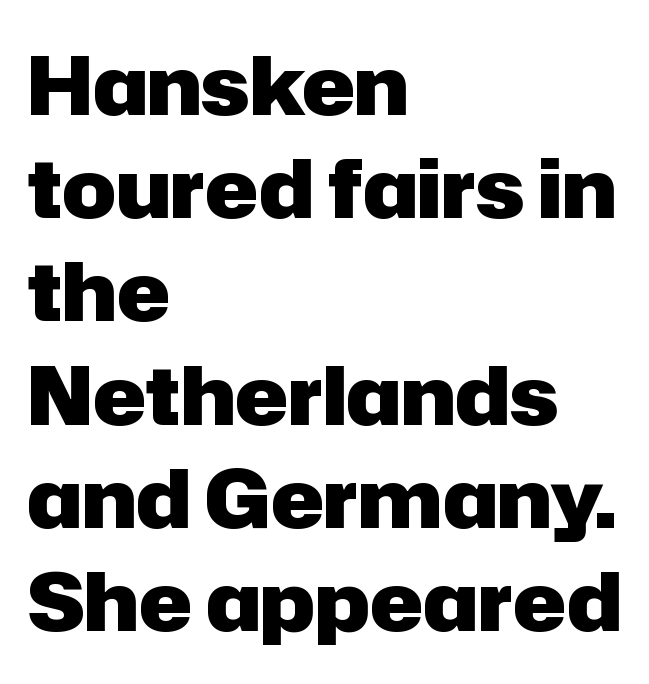
The vertical gap from one line to the next is medium. Where is the straight margin? On the left. Note the varied advance widths — an 'i' is clearly narrower than an 'm'. How heavy is the stroke? Heavy — this is a bold. The passage shown is typeset with a sans-serif family.
